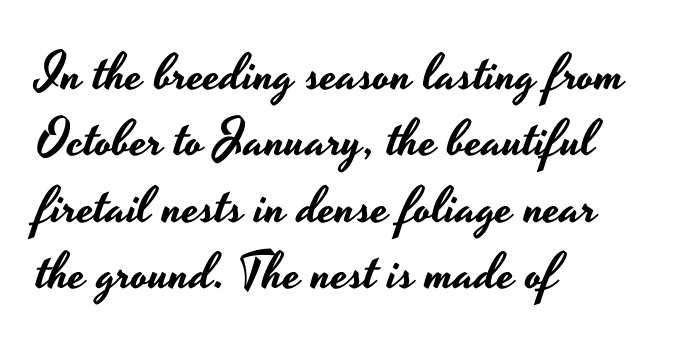
The horizontal fit of the characters is conventional and even. Students, observe: this is what conventionally led text looks like. The rendering uses natural spacing where letterforms have individual widths. No feet cap the strokes, marking this as sans-serif type.
